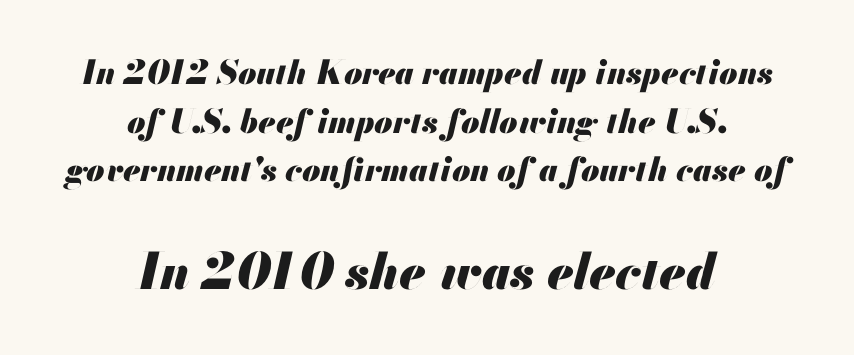
{"italic": "yes", "lean": "right", "slant_degrees": 13, "bold": "yes", "weight": "heavy", "width": "normal", "stroke_contrast": "medium", "x_height": "small", "monospaced": "no", "underline": "no", "align": "center", "line_spacing": "normal", "line_spacing_ratio": 1.47, "letter_spacing": "normal", "letter_spacing_em": 0.0, "larger_block": "second", "size_ratio": 1.52, "glyph_px": 50}
